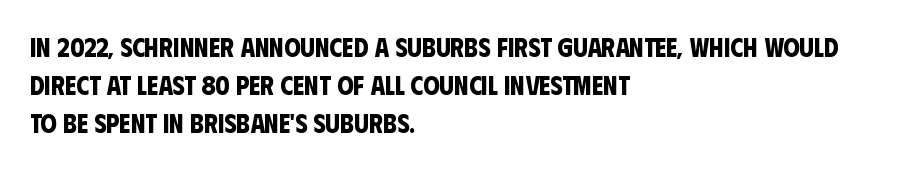
Leading: standard. The line texture is even and compact thanks to regular tracking. The passage is arranged the way most books set body copy — flush left. What weight is shown? A full bold with thick strokes. Clear beneath every line of the passage.
